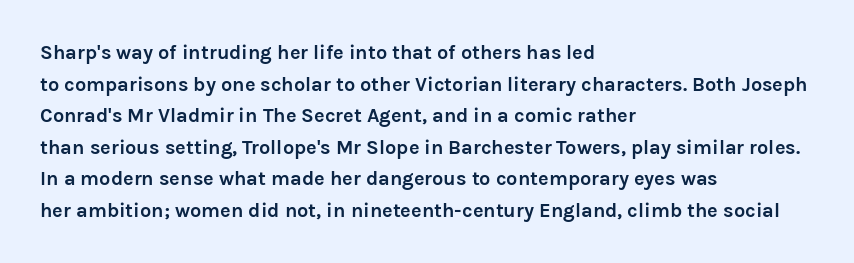
If you drew a line through each stem, it would be perfectly vertical. Nobody drew a line under any word here. A full-strength bold gives these letters their thick strokes. Honestly, the letter spacing is just normal — you wouldn't notice it. Left-aligned paragraph, ragged on the right.
